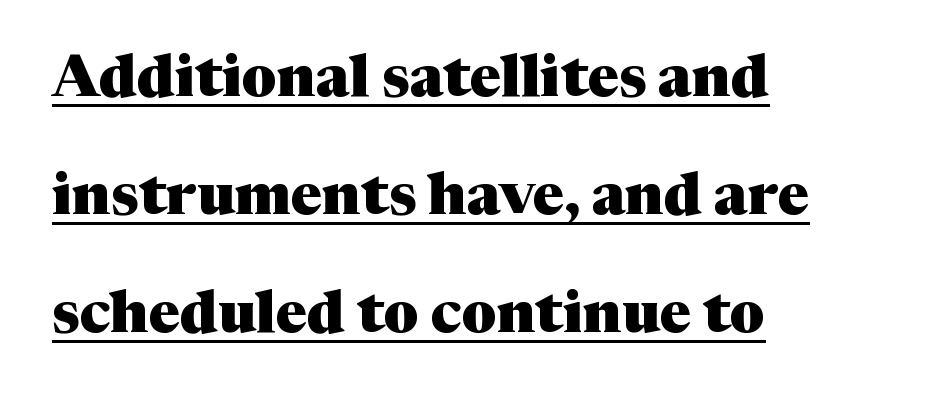
The image shows 59 px heavy serif type, upright; set left-aligned, loose line spacing (2.0x), normal letter spacing, underlined; medium stroke contrast and a medium x-height.
